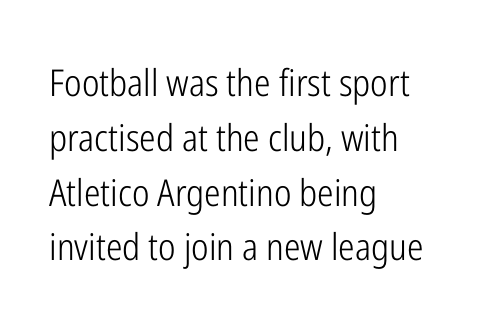
The image shows 37 px light, condensed sans-serif type, upright; set left-aligned, normal line spacing (1.48x), normal letter spacing, not underlined; low stroke contrast and a medium x-height.
